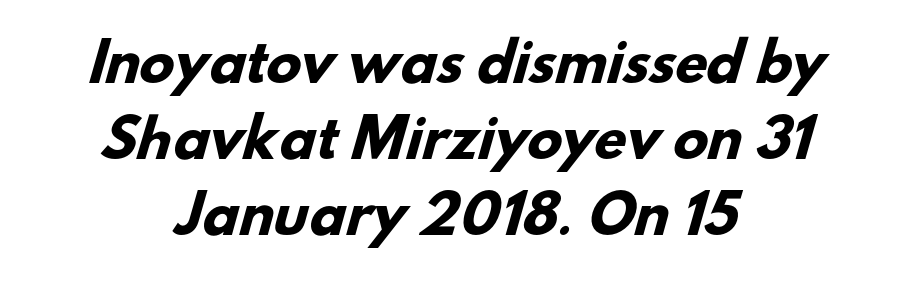
The image shows 52 px heavy sans-serif type; set centered, normal line spacing (1.46x), normal letter spacing, not underlined; low stroke contrast and a small x-height.
